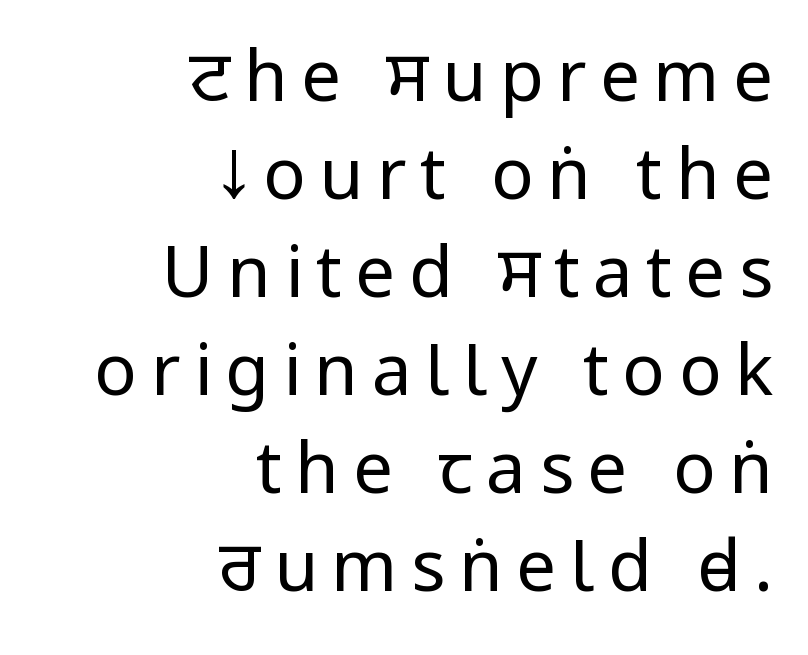
The face looks like a standard text weight, possibly lighter. The letters carry no serifs — their stems end cleanly without finishing strokes. Style check: upright. Notice how the passage keeps a crisp vertical edge on the right only.
